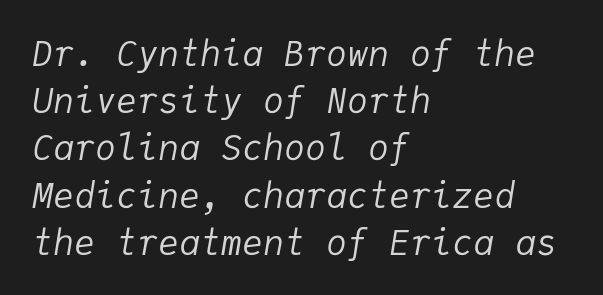
Look at the tracking — it's just the regular setting, nothing added. You could count columns in this text — the font is strictly monospaced. Heft: none added — not bold. Type without underlining.
